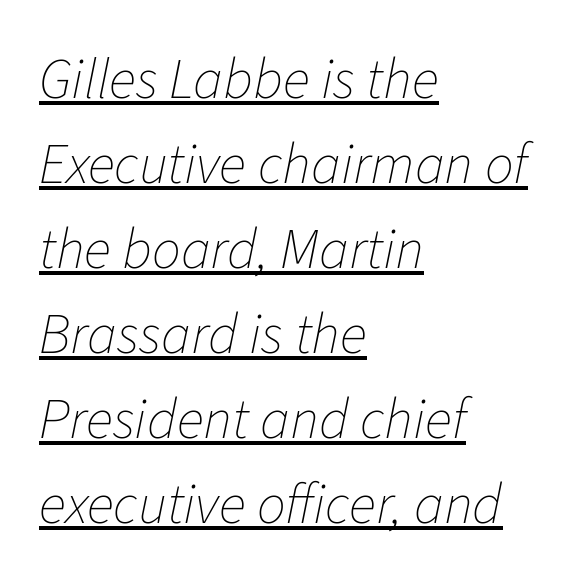
If you drew a line through each stem, it would be angled. Teacher's note: observe the even left margin — that is flush-left alignment. Successive baselines arrive at the customary interval. Compared with typical body copy, the letter spacing here is the same.
